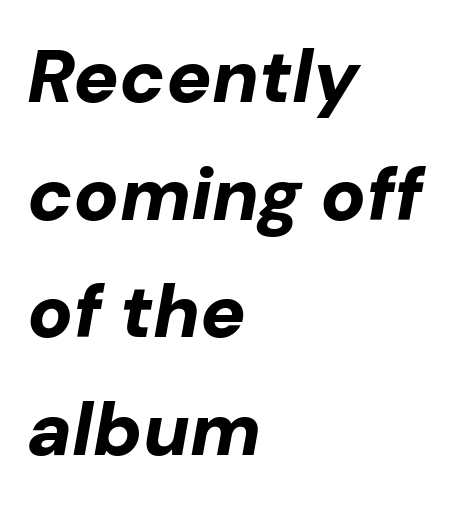
The rendering uses natural spacing where letterforms have individual widths. The typesetter chose a ragged-right arrangement here. Look at the stroke-to-counter ratio: heavy, a bold. Short note: letters normally spaced. Reading down the column, the eye jumps a familiar distance to each next line.
